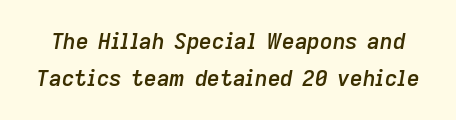
Bare-footed words on every line. Default kerning and tracking; the words read as compact shapes. The face used here has a pronounced slope to its letters. Does the leading feel generous? No, just average. Emphasis by weight is partial: semibold.
